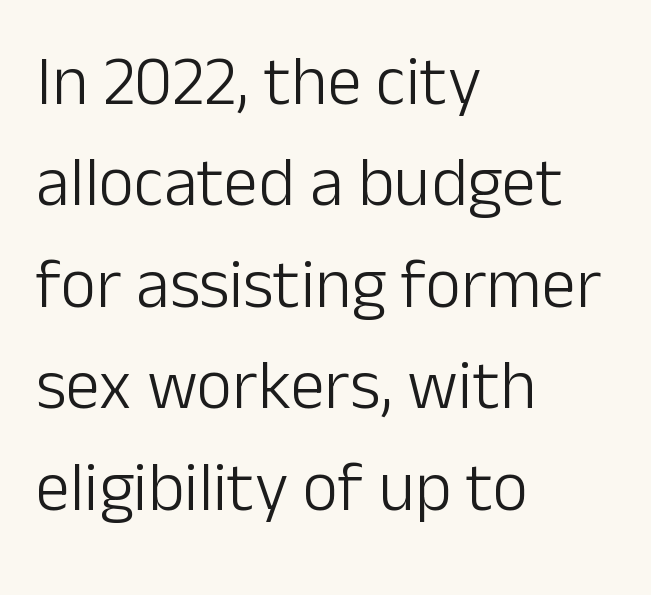
The image shows 69 px light sans-serif type, upright; set left-aligned, normal line spacing (1.47x), normal letter spacing, not underlined; low stroke contrast and a medium x-height.
